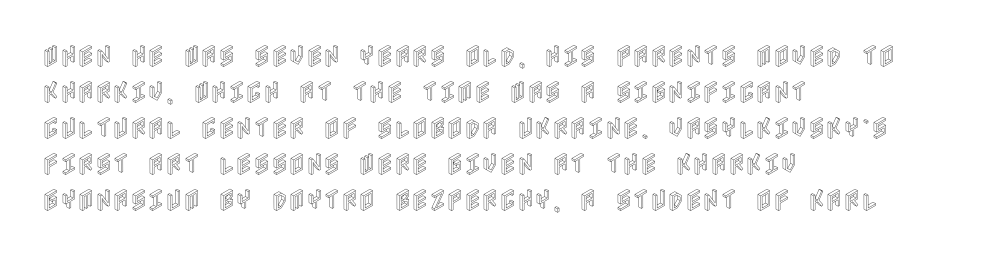
Q: Is the text italic (slanted)? A: No, it is upright.
Q: Is the text underlined? A: No.
Q: How is the paragraph aligned? A: Left-aligned.
Q: Is the spacing between letters normal or unusually wide? A: Normal.
Q: Is the spacing between lines tight, normal or loose? A: Normal.
